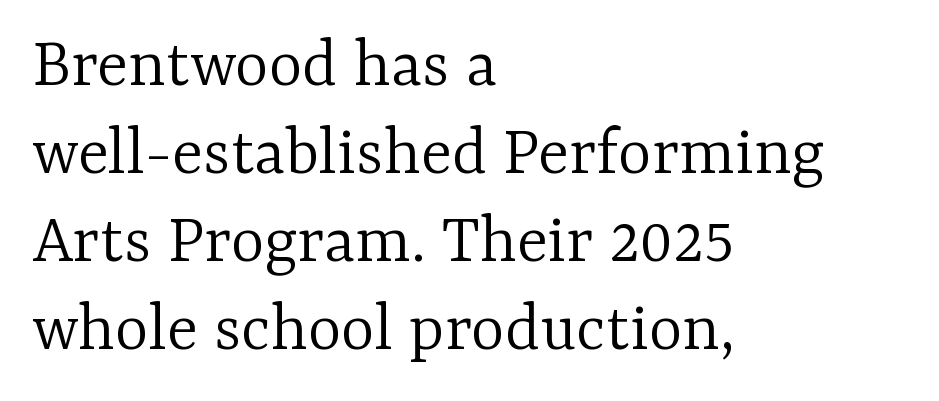
Is the block centered? No — it sits flush against the left margin. The letters advance in unequal steps, a hallmark of proportional type. Students, note that the glyphs here touch the page at normal intervals. Is this a sans? No — the strokes have serifs. Bare-footed words on every line. The typography opts for an upright posture over an oblique one.
